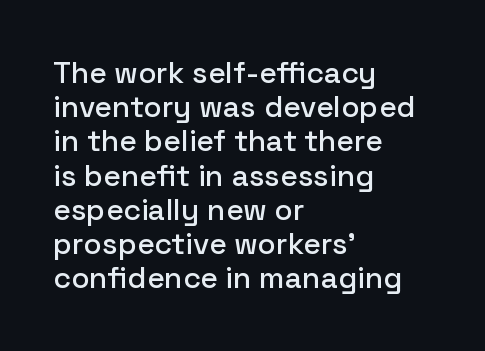
The image shows 30 px sans-serif type, upright; set left-aligned, tight line spacing (1.14x), normal letter spacing, not underlined; low stroke contrast and a medium x-height.
